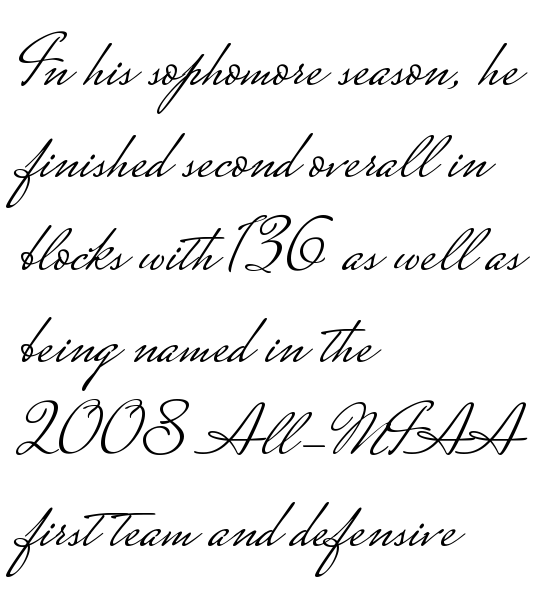
{"serif": "no", "bold": "no", "weight": "light", "width": "wide", "stroke_contrast": "low", "monospaced": "no", "underline": "no", "align": "left", "line_spacing": "normal", "line_spacing_ratio": 1.3, "letter_spacing": "normal", "letter_spacing_em": 0.0, "glyph_px": 71}
